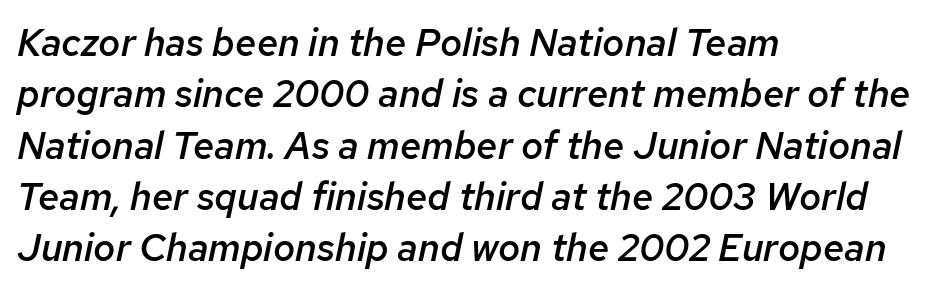
Q: Is the text bold? A: Semi-bold.
Q: Is the text italic (slanted)? A: Yes, it leans right by about 12 degrees.
Q: Is the text underlined? A: No.
Q: How is the paragraph aligned? A: Left-aligned.
Q: Is the spacing between letters normal or unusually wide? A: Normal.
Q: Is the spacing between lines tight, normal or loose? A: Normal.
Q: Width (condensed, normal, or wide)? A: Normal.
Q: Stroke contrast? A: Low.
Q: x-height? A: Medium.
Q: Monospaced? A: No.
